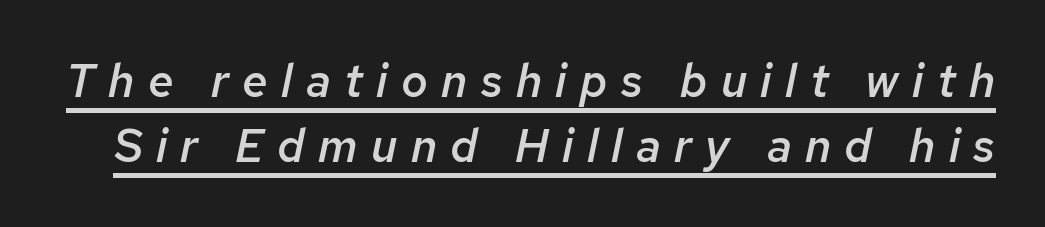
{"italic": "yes", "lean": "right", "slant_degrees": 12, "bold": "semi", "weight": "semibold", "width": "normal", "stroke_contrast": "low", "x_height": "medium", "monospaced": "no", "underline": "yes", "line_spacing": "normal", "line_spacing_ratio": 1.41, "letter_spacing": "wide", "letter_spacing_em": 0.29, "glyph_px": 46}
